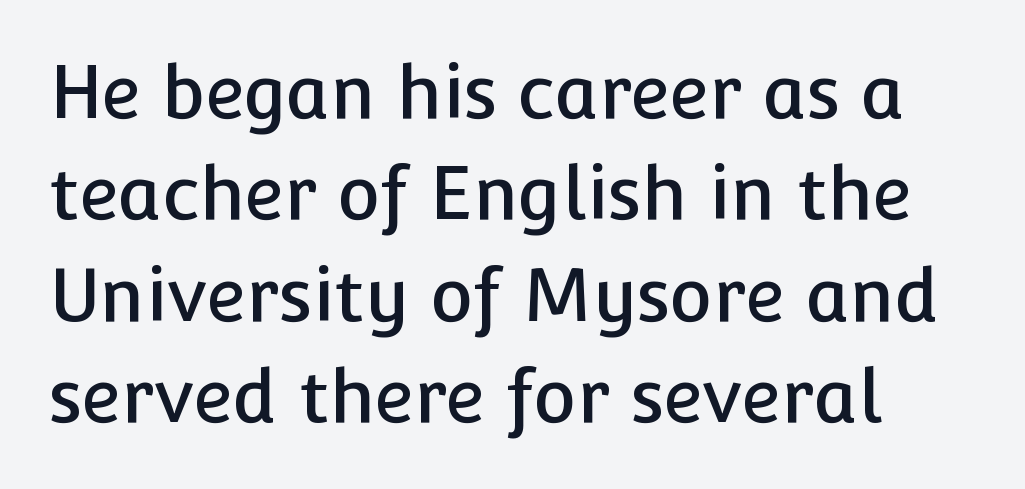
{"serif": "no", "italic": "no", "width": "normal", "stroke_contrast": "low", "x_height": "medium", "monospaced": "no", "underline": "no", "align": "left", "line_spacing": "normal", "line_spacing_ratio": 1.39, "letter_spacing": "normal", "letter_spacing_em": 0.0, "glyph_px": 73}
